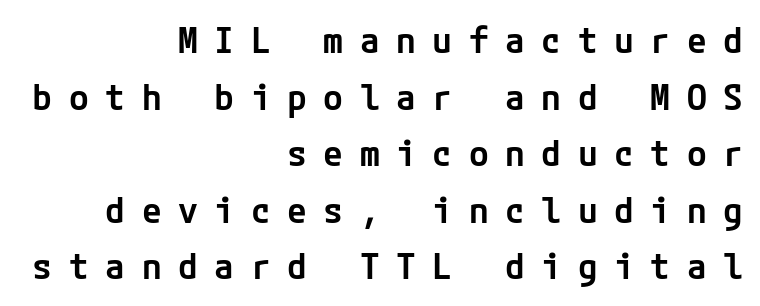
Q: Is the text bold? A: Semi-bold.
Q: Is the text italic (slanted)? A: No, it is upright.
Q: Is the typeface a serif or a sans-serif typeface? A: Sans-serif.
Q: Is the text underlined? A: No.
Q: How is the paragraph aligned? A: Right-aligned.
Q: Is the spacing between letters normal or unusually wide? A: Unusually wide.
Q: Is the spacing between lines tight, normal or loose? A: Normal.
Q: Width (condensed, normal, or wide)? A: Normal.
Q: Stroke contrast? A: Low.
Q: x-height? A: Medium.
